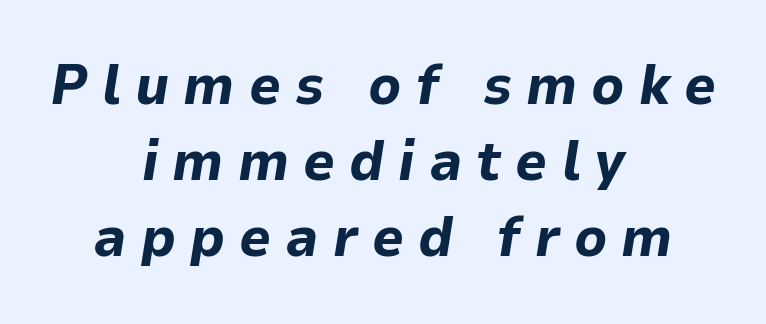
The image shows 56 px bold type, italic (leaning right); set centered, normal line spacing (1.36x), unusually wide letter spacing (+0.25 em), not underlined; low stroke contrast and a medium x-height.
